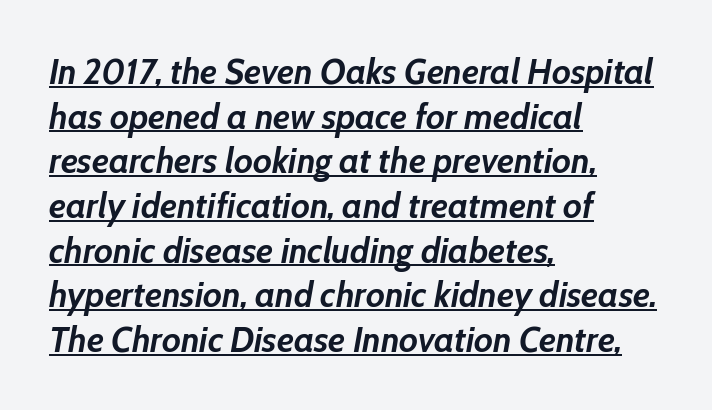
The image shows 36 px semibold type, italic (leaning right); set left-aligned, line spacing 1.24x, normal letter spacing, underlined; low stroke contrast and a medium x-height.
